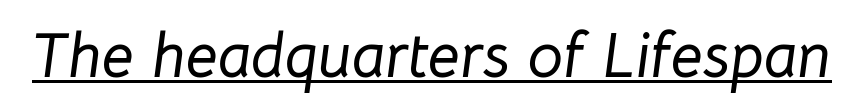
The rendering uses natural spacing where letterforms have individual widths. These characters rest on top of a visible drawn line. Here the glyphs are tracked normally, forming tight word shapes. Compared with ordinary roman type, these characters are visibly tilted.
